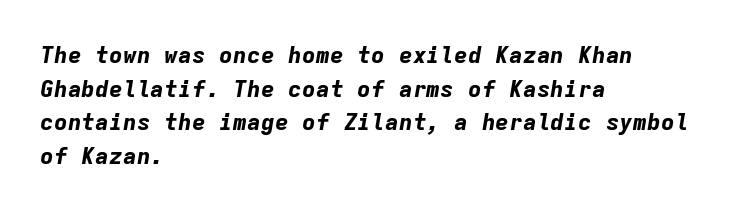
The image shows 23 px bold type, italic (leaning right); set left-aligned, normal line spacing (1.46x), normal letter spacing, not underlined.
